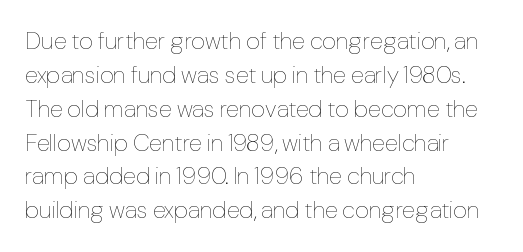
The image shows 24 px text type, upright; set left-aligned, normal line spacing (1.41x), normal letter spacing, not underlined.
